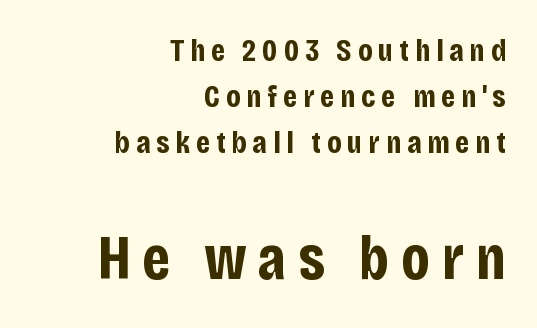
Q: Is the text bold? A: Yes.
Q: Is the text italic (slanted)? A: No, it is upright.
Q: Is the typeface a serif or a sans-serif typeface? A: Sans-serif.
Q: Is the text underlined? A: No.
Q: How is the paragraph aligned? A: Right-aligned.
Q: Is the spacing between lines tight, normal or loose? A: Normal.
Q: Which block of text is set in a larger size, the first (top) or the second (bottom)? A: The second (bottom) one.
Q: Width (condensed, normal, or wide)? A: Condensed.
Q: Stroke contrast? A: Low.
Q: x-height? A: Large.
Q: Monospaced? A: No.
